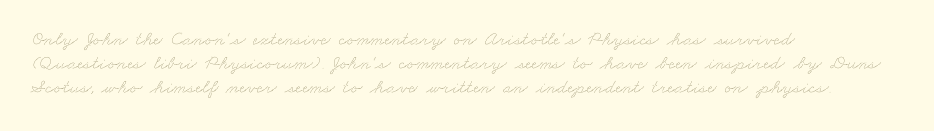
{"bold": "no", "underline": "no", "align": "left", "line_spacing_ratio": 1.21, "letter_spacing": "normal", "letter_spacing_em": 0.0, "glyph_px": 20}
